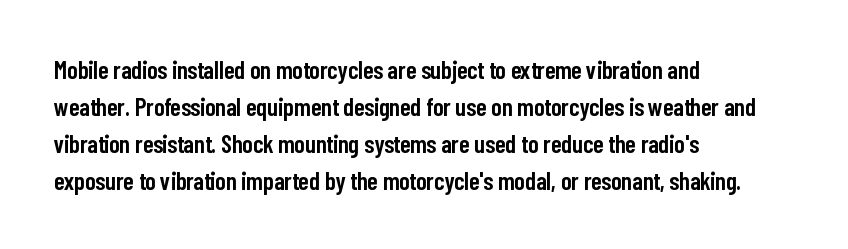
Q: Is the text bold? A: Semi-bold.
Q: Is the text italic (slanted)? A: No, it is upright.
Q: Is the text underlined? A: No.
Q: How is the paragraph aligned? A: Left-aligned.
Q: Is the spacing between letters normal or unusually wide? A: Normal.
Q: Is the spacing between lines tight, normal or loose? A: Normal.
